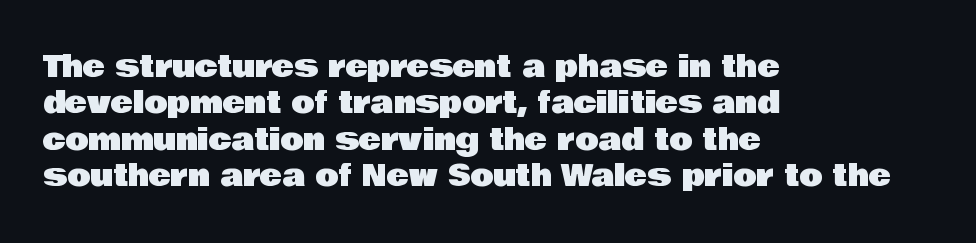
The image shows 30 px sans-serif type, upright; set left-aligned, line spacing 1.21x, normal letter spacing, not underlined; low stroke contrast and a large x-height.
